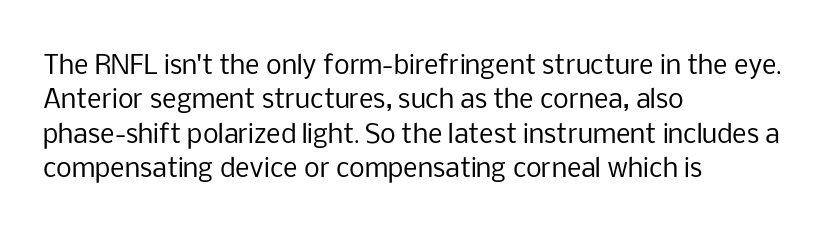
{"italic": "no", "bold": "no", "underline": "no", "align": "left", "line_spacing": "normal", "line_spacing_ratio": 1.38, "letter_spacing": "normal", "letter_spacing_em": 0.0, "glyph_px": 25}
